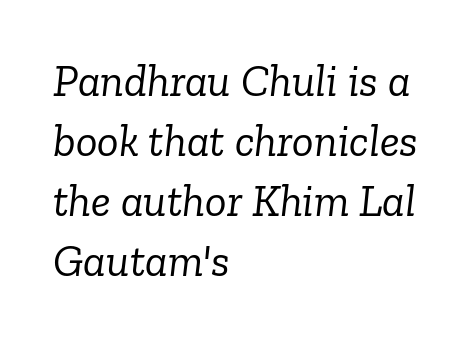
{"serif": "yes", "italic": "yes", "lean": "right", "slant_degrees": 6, "bold": "no", "weight": "light", "width": "normal", "stroke_contrast": "low", "x_height": "medium", "monospaced": "no", "underline": "no", "align": "left", "line_spacing": "normal", "line_spacing_ratio": 1.33, "letter_spacing": "normal", "letter_spacing_em": 0.0, "glyph_px": 45}
